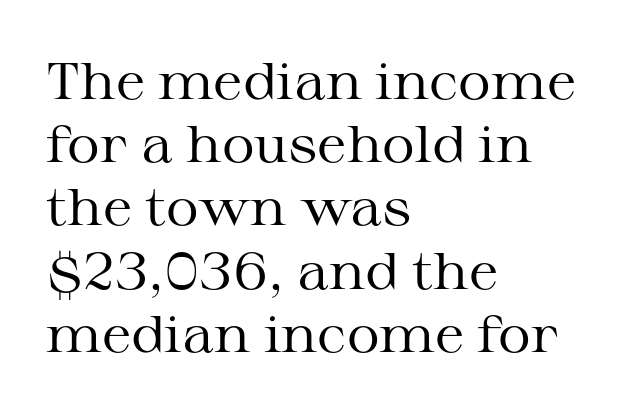
Each letter's strokes conclude with small projecting serifs. Do the characters align in a grid? No, the font is proportional. Visually the block forms a straight wall on the left and a jagged coastline on the right. The font sits on the lighter half of the weight spectrum, regular included. Compared with typical body copy, the letter spacing here is the same. Descender tails drop into unmarked territory.
